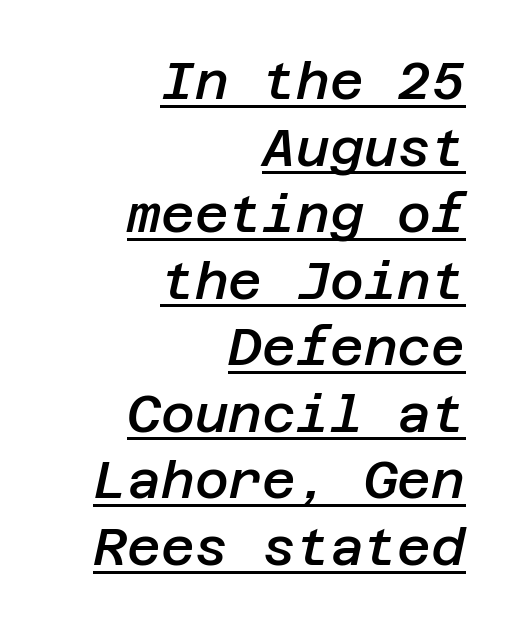
The text block is weighted toward the right margin, trailing off unevenly leftward. The glyphs are accompanied by a horizontal stroke just below them. The whole block is typeset with a tilt. Is the letter spacing exaggerated? No — it looks like the ordinary default. The typesetting leans somewhat heavy: a semibold.
